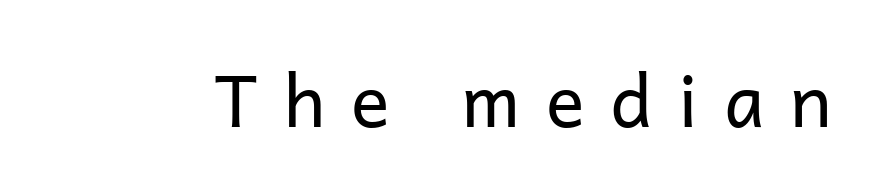
The image shows 72 px regular-weight sans-serif type, upright; set unusually wide letter spacing (+0.36 em), not underlined; low stroke contrast and a medium x-height.
